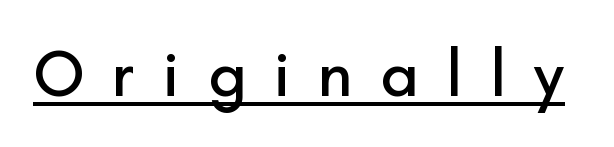
Q: Is the text italic (slanted)? A: No, it is upright.
Q: Is the typeface a serif or a sans-serif typeface? A: Sans-serif.
Q: Is the text underlined? A: Yes.
Q: Is the spacing between letters normal or unusually wide? A: Unusually wide.
Q: Width (condensed, normal, or wide)? A: Normal.
Q: Stroke contrast? A: Low.
Q: x-height? A: Small.
Q: Monospaced? A: No.
